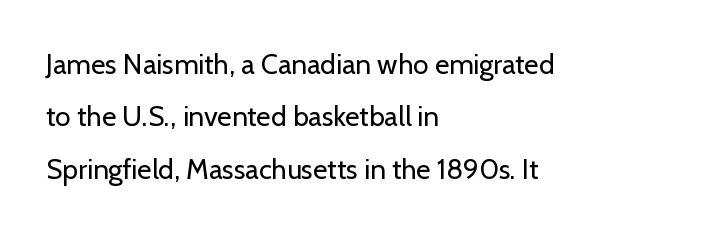
The image shows 28 px regular-weight sans-serif type, upright; set left-aligned, line spacing 1.87x, normal letter spacing, not underlined; low stroke contrast and a medium x-height.
